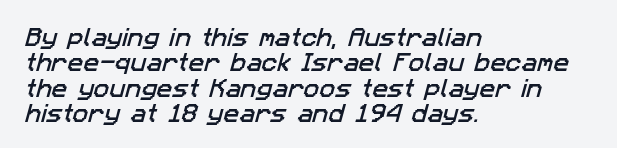
{"underline": "no", "align": "left", "line_spacing_ratio": 1.21, "letter_spacing": "normal", "letter_spacing_em": 0.0, "glyph_px": 21}
